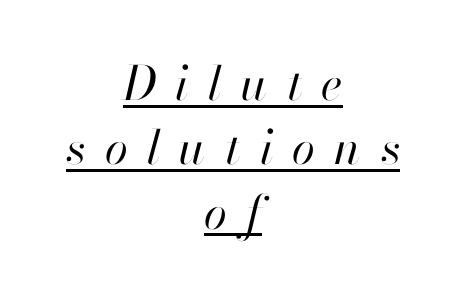
The image shows 47 px regular-weight type, italic (leaning right); set centered, normal line spacing (1.37x), unusually wide letter spacing (+0.41 em), underlined; high stroke contrast and a small x-height.
